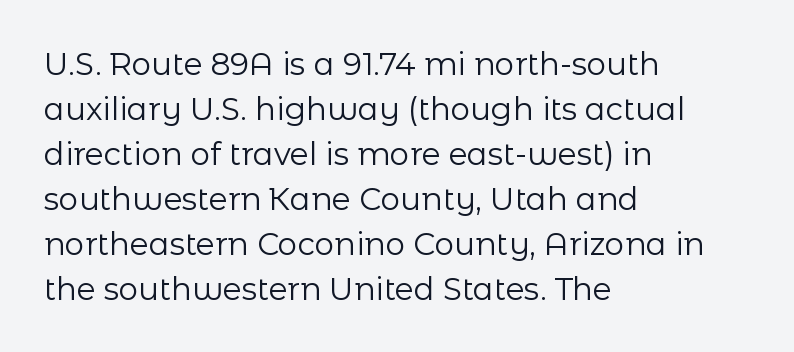
{"serif": "no", "italic": "no", "bold": "no", "weight": "regular", "width": "normal", "stroke_contrast": "low", "x_height": "medium", "monospaced": "no", "underline": "no", "align": "left", "line_spacing": "normal", "line_spacing_ratio": 1.45, "letter_spacing": "normal", "letter_spacing_em": 0.0, "glyph_px": 31}
